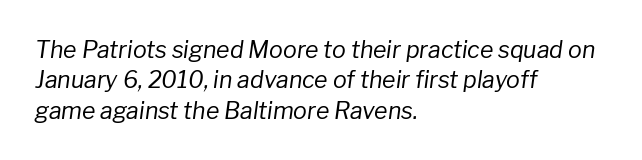
Q: Is the text bold? A: No.
Q: Is the text italic (slanted)? A: Yes, it leans right by about 8 degrees.
Q: Is the text underlined? A: No.
Q: How is the paragraph aligned? A: Left-aligned.
Q: Is the spacing between letters normal or unusually wide? A: Normal.
Q: Is the spacing between lines tight, normal or loose? A: Normal.
